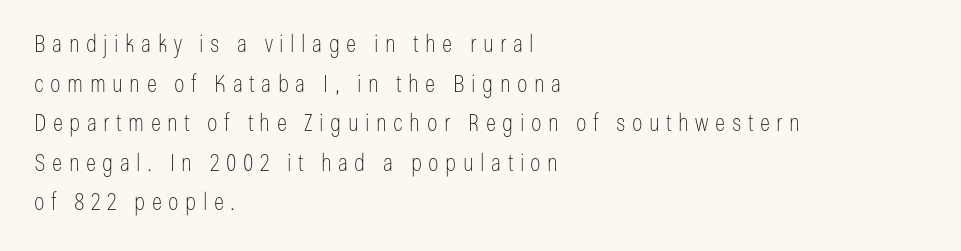
{"italic": "no", "bold": "no", "underline": "no", "align": "left", "line_spacing": "normal", "line_spacing_ratio": 1.65, "letter_spacing": "wide", "letter_spacing_em": 0.27, "glyph_px": 24}
